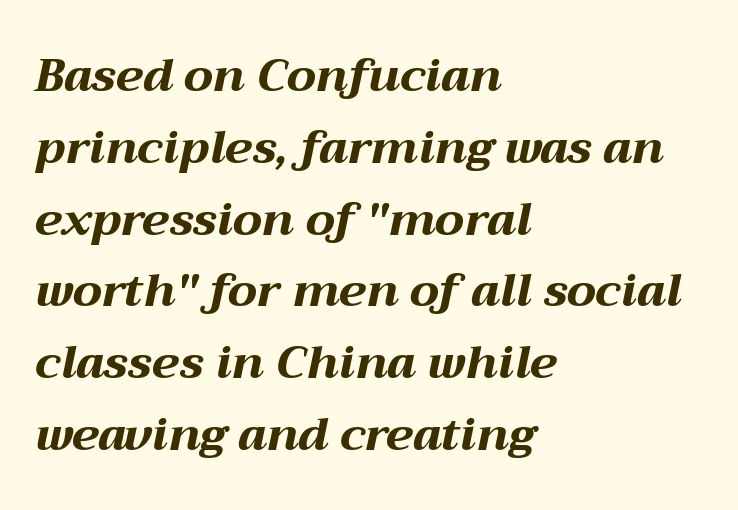
{"italic": "yes", "lean": "right", "slant_degrees": 12, "bold": "yes", "weight": "bold", "width": "wide", "stroke_contrast": "medium", "x_height": "medium", "monospaced": "no", "underline": "no", "align": "left", "line_spacing": "normal", "line_spacing_ratio": 1.56, "letter_spacing": "normal", "letter_spacing_em": 0.0, "glyph_px": 46}
